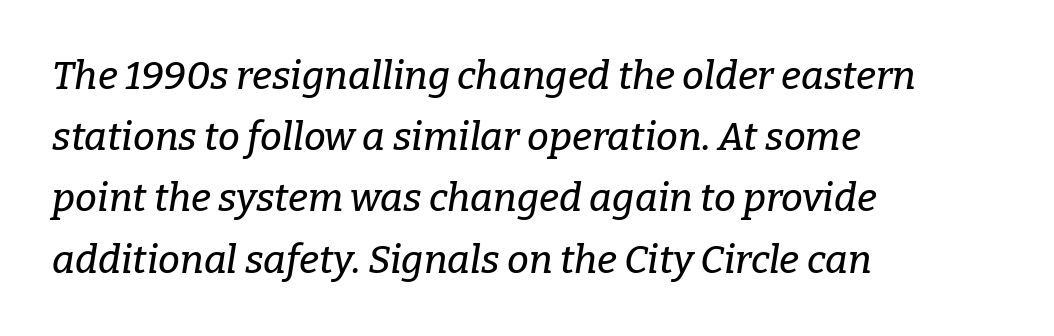
{"serif": "yes", "italic": "yes", "lean": "right", "slant_degrees": 9, "width": "normal", "stroke_contrast": "low", "x_height": "medium", "monospaced": "no", "underline": "no", "align": "left", "line_spacing": "normal", "line_spacing_ratio": 1.57, "letter_spacing": "normal", "letter_spacing_em": 0.0, "glyph_px": 39}
